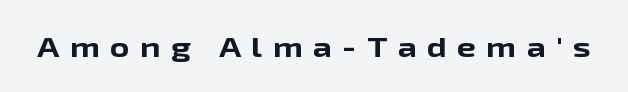
The image shows 27 px bold type, upright; set unusually wide letter spacing (+0.38 em), not underlined.
